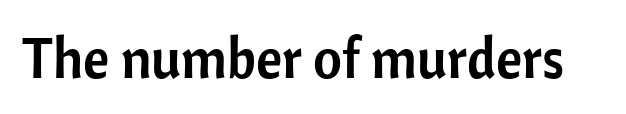
{"serif": "no", "italic": "no", "width": "normal", "stroke_contrast": "low", "x_height": "medium", "monospaced": "no", "underline": "no", "letter_spacing": "normal", "letter_spacing_em": 0.0, "glyph_px": 56}
